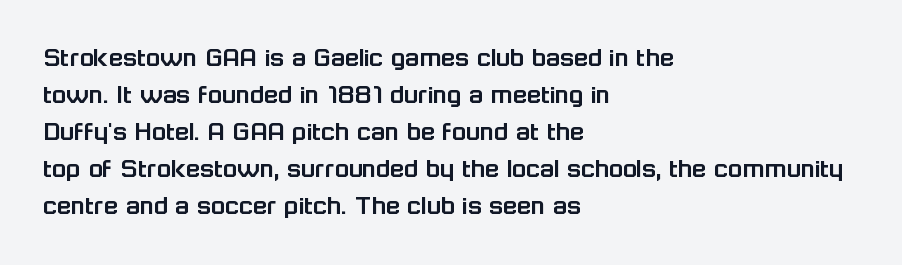
The image shows 29 px sans-serif type, upright; set left-aligned, normal line spacing (1.28x), normal letter spacing, not underlined; low stroke contrast and a medium x-height.
